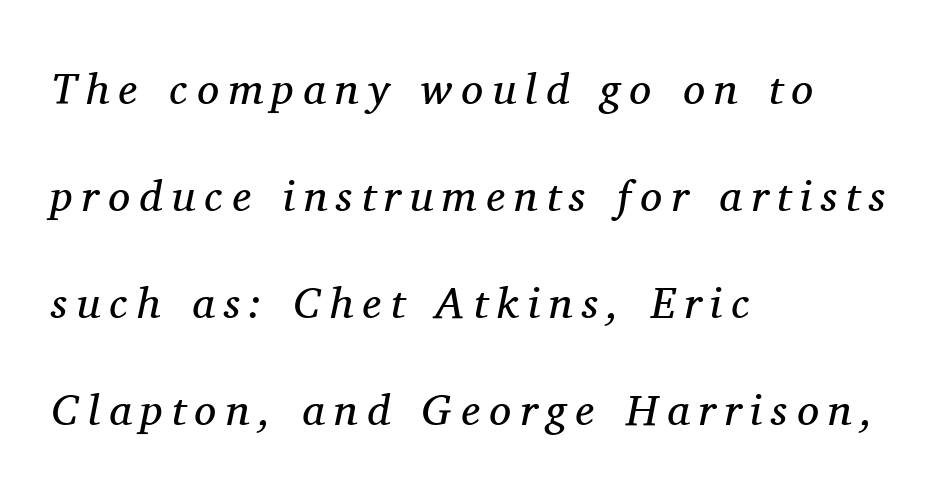
Q: Is the text bold? A: No.
Q: Is the text italic (slanted)? A: Yes, it leans right by about 11 degrees.
Q: Is the typeface a serif or a sans-serif typeface? A: Serif.
Q: Is the text underlined? A: No.
Q: How is the paragraph aligned? A: Left-aligned.
Q: Is the spacing between letters normal or unusually wide? A: Unusually wide.
Q: Is the spacing between lines tight, normal or loose? A: Loose.
Q: Width (condensed, normal, or wide)? A: Normal.
Q: Stroke contrast? A: Medium.
Q: x-height? A: Medium.
Q: Monospaced? A: No.
